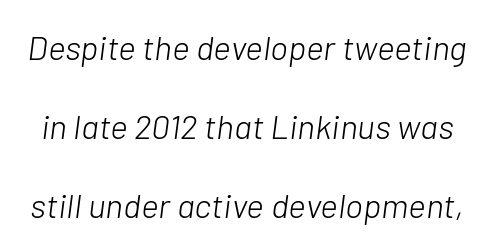
The space between consecutive lines is lavish. Tracking value appears to be zero — textbook default spacing. Quick note: underline off. This is oblique type, the kind used for emphasis or titles.
